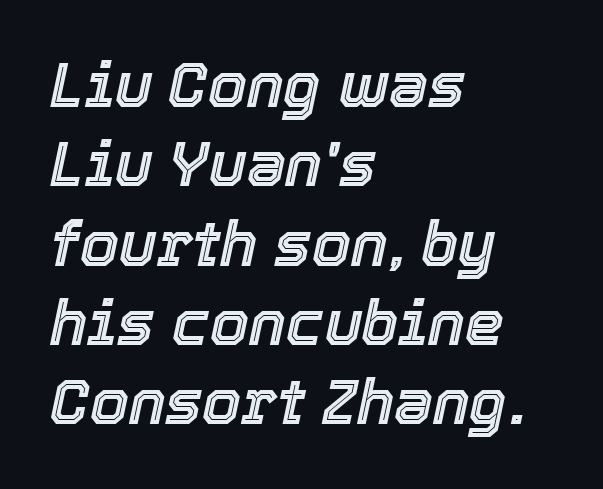
These lines stack with their left ends in a neat column. You can tell it's italic because the verticals aren't actually vertical. The tracking reads as untouched default to a designer's eye. Is there much room between lines? A standard amount, neither cramped nor airy.
